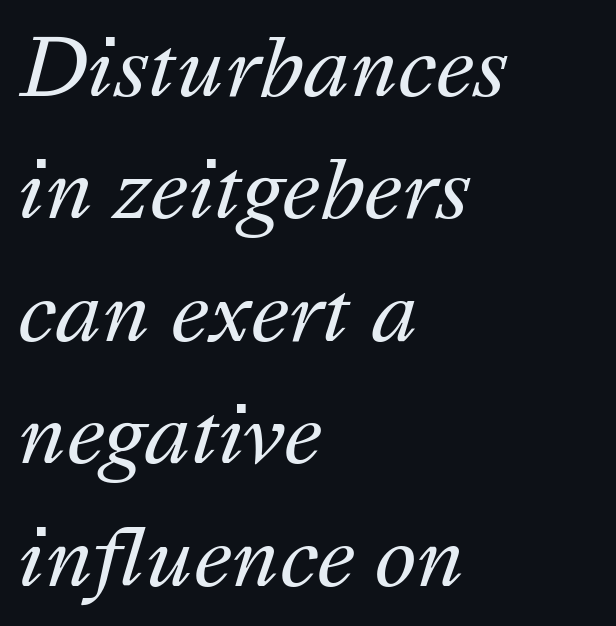
The passage is arranged the way most books set body copy — flush left. In terms of posture, this sample is oblique. The horizontal fit of the characters is conventional and even. The letters look calm and open, with moderate or lighter stems.
